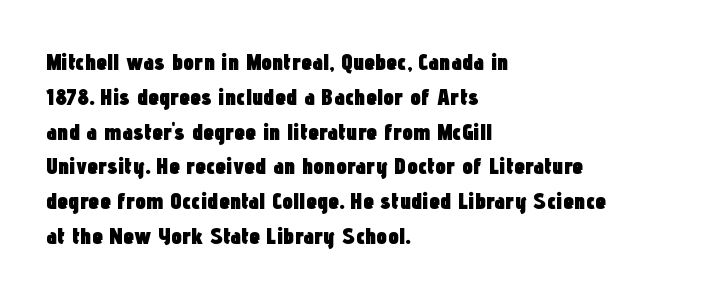
Q: Is the text bold? A: Yes.
Q: Is the text italic (slanted)? A: No, it is upright.
Q: Is the text underlined? A: No.
Q: How is the paragraph aligned? A: Left-aligned.
Q: Is the spacing between letters normal or unusually wide? A: Normal.
Q: Is the spacing between lines tight, normal or loose? A: Normal.
